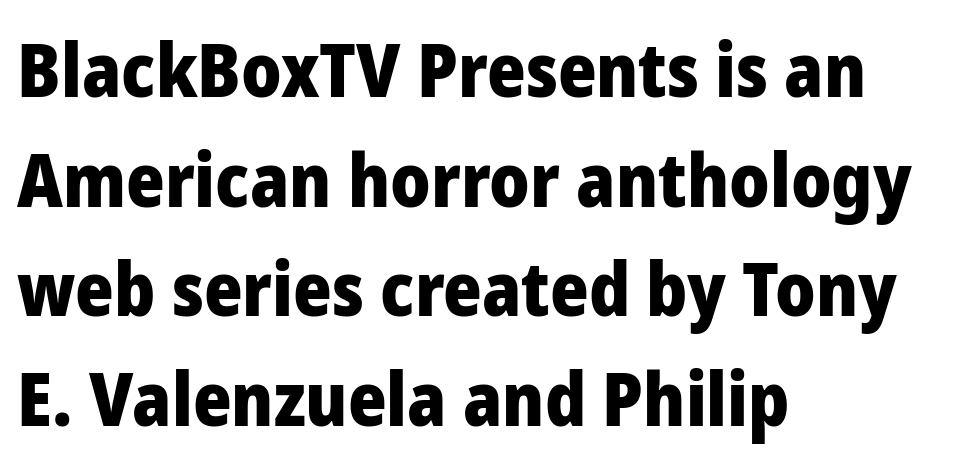
{"serif": "no", "italic": "no", "bold": "yes", "weight": "heavy", "width": "normal", "stroke_contrast": "low", "x_height": "medium", "monospaced": "no", "underline": "no", "align": "left", "line_spacing": "normal", "line_spacing_ratio": 1.48, "letter_spacing": "normal", "letter_spacing_em": 0.0, "glyph_px": 74}
